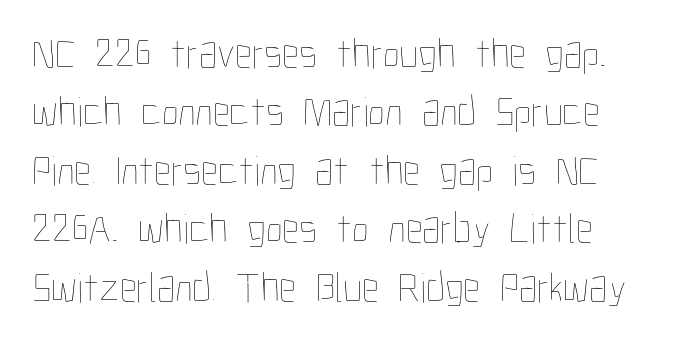
The image shows 43 px thin, condensed type, upright; set normal line spacing (1.36x), normal letter spacing, not underlined; low stroke contrast and a medium x-height.
